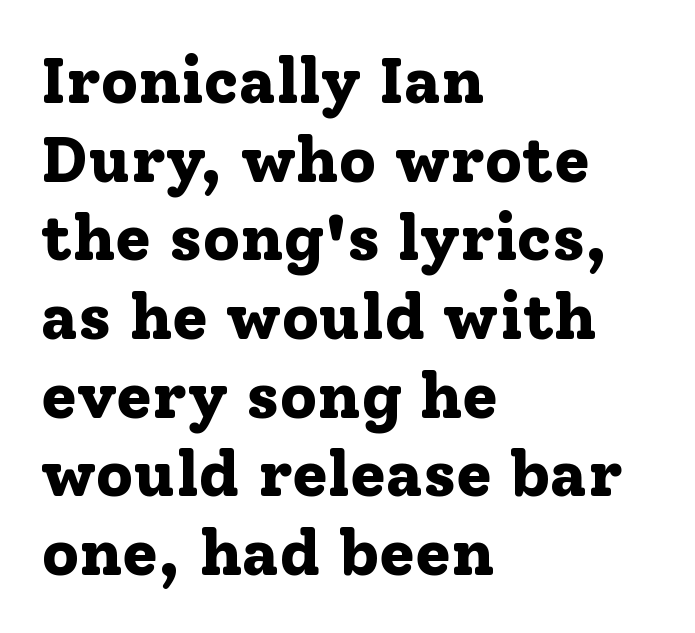
Q: Is the text bold? A: Yes.
Q: Is the text italic (slanted)? A: No, it is upright.
Q: Is the typeface a serif or a sans-serif typeface? A: Serif.
Q: Is the text underlined? A: No.
Q: How is the paragraph aligned? A: Left-aligned.
Q: Is the spacing between letters normal or unusually wide? A: Normal.
Q: Width (condensed, normal, or wide)? A: Normal.
Q: Stroke contrast? A: Low.
Q: x-height? A: Medium.
Q: Monospaced? A: No.
